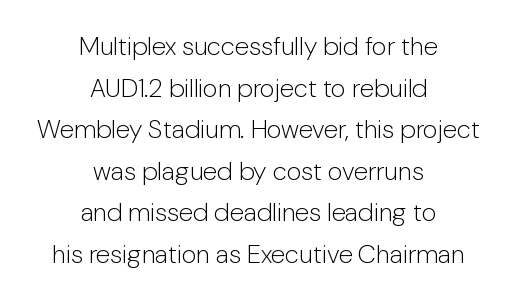
{"italic": "no", "bold": "no", "underline": "no", "align": "center", "line_spacing": "normal", "line_spacing_ratio": 1.6, "letter_spacing": "normal", "letter_spacing_em": 0.0, "glyph_px": 26}
